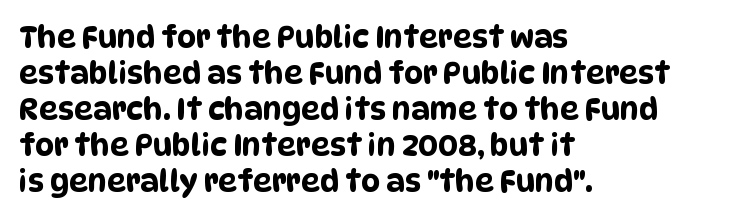
{"serif": "no", "width": "condensed", "stroke_contrast": "low", "x_height": "large", "monospaced": "no", "underline": "no", "align": "left", "line_spacing_ratio": 1.2, "letter_spacing": "normal", "letter_spacing_em": 0.0, "glyph_px": 30}
